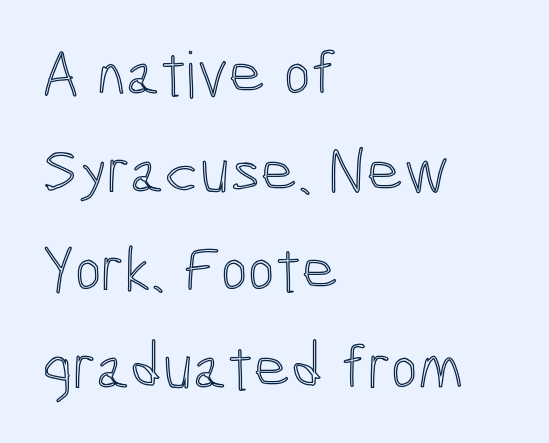
{"italic": "no", "width": "condensed", "x_height": "medium", "monospaced": "no", "underline": "no", "align": "left", "line_spacing": "normal", "line_spacing_ratio": 1.53, "letter_spacing": "normal", "letter_spacing_em": 0.0, "glyph_px": 64}
